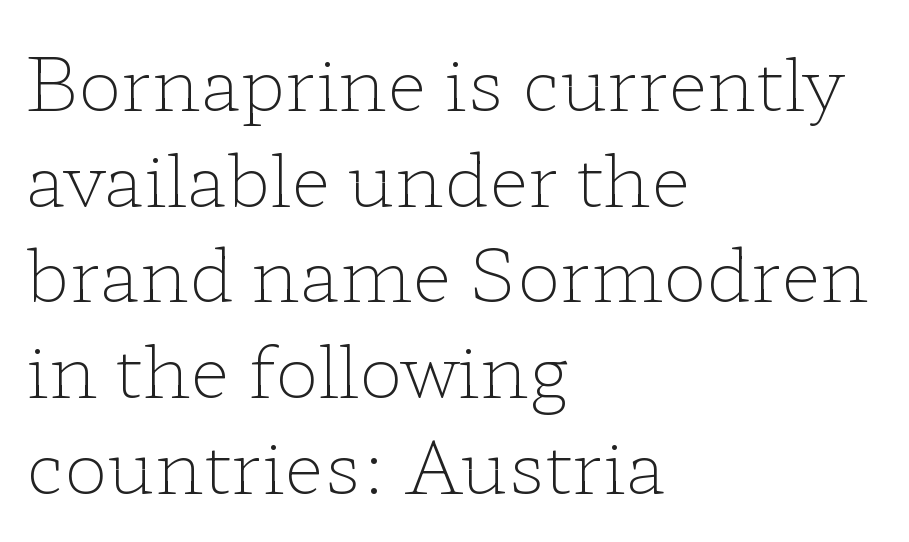
The image shows 73 px light, wide serif type, upright; set left-aligned, normal line spacing (1.31x), normal letter spacing, not underlined; low stroke contrast and a medium x-height.
